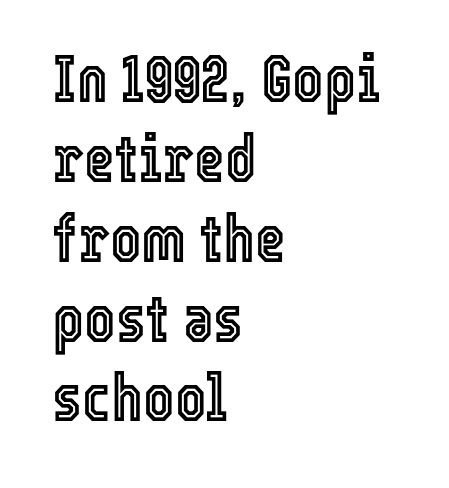
{"italic": "no", "width": "condensed", "x_height": "medium", "monospaced": "no", "underline": "no", "align": "left", "line_spacing_ratio": 1.21, "letter_spacing": "normal", "letter_spacing_em": 0.0, "glyph_px": 66}
